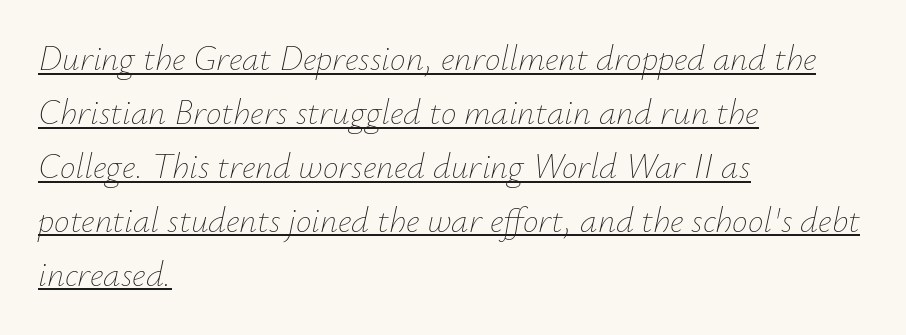
Q: Is the text bold? A: No.
Q: Is the text italic (slanted)? A: Yes, it leans right by about 12 degrees.
Q: Is the text underlined? A: Yes.
Q: How is the paragraph aligned? A: Left-aligned.
Q: Is the spacing between letters normal or unusually wide? A: Normal.
Q: Is the spacing between lines tight, normal or loose? A: Normal.
Q: Width (condensed, normal, or wide)? A: Normal.
Q: Stroke contrast? A: Low.
Q: x-height? A: Small.
Q: Monospaced? A: No.
